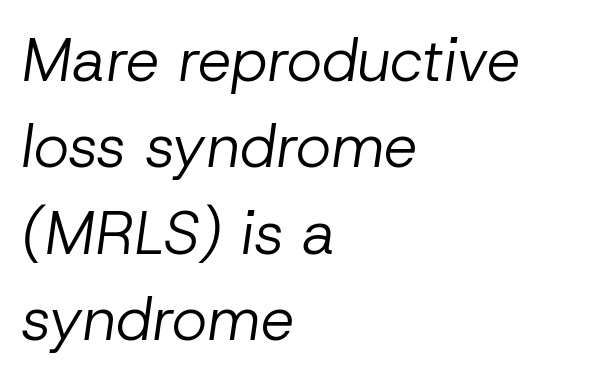
{"italic": "yes", "lean": "right", "slant_degrees": 8, "bold": "no", "weight": "regular", "width": "normal", "stroke_contrast": "low", "x_height": "medium", "monospaced": "no", "underline": "no", "align": "left", "line_spacing": "normal", "line_spacing_ratio": 1.44, "letter_spacing": "normal", "letter_spacing_em": 0.0, "glyph_px": 60}
